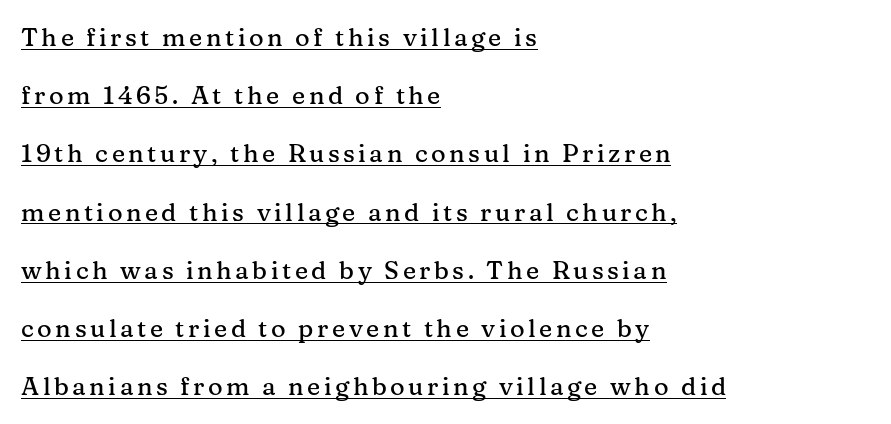
{"italic": "no", "underline": "yes", "align": "left", "line_spacing": "loose", "line_spacing_ratio": 2.33, "glyph_px": 25}
